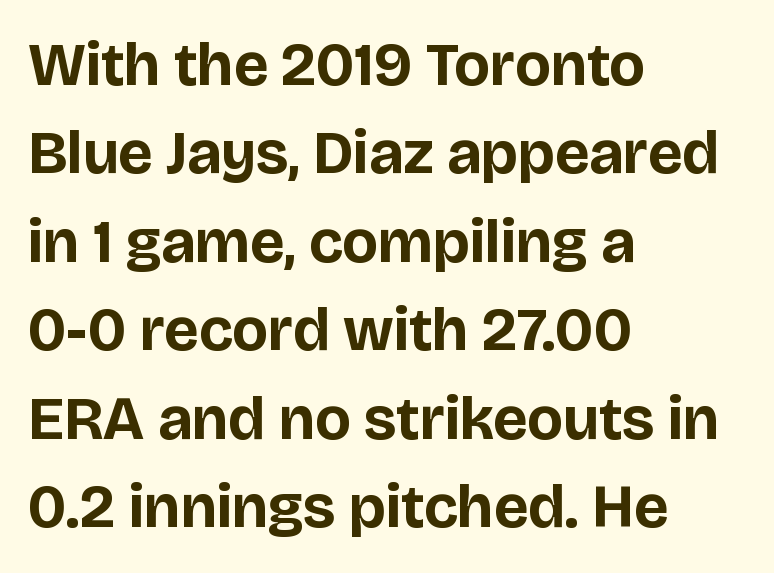
Q: Is the text bold? A: Yes.
Q: Is the text italic (slanted)? A: No, it is upright.
Q: Is the typeface a serif or a sans-serif typeface? A: Sans-serif.
Q: Is the text underlined? A: No.
Q: How is the paragraph aligned? A: Left-aligned.
Q: Is the spacing between letters normal or unusually wide? A: Normal.
Q: Is the spacing between lines tight, normal or loose? A: Normal.
Q: Width (condensed, normal, or wide)? A: Normal.
Q: Stroke contrast? A: Low.
Q: x-height? A: Large.
Q: Monospaced? A: No.
